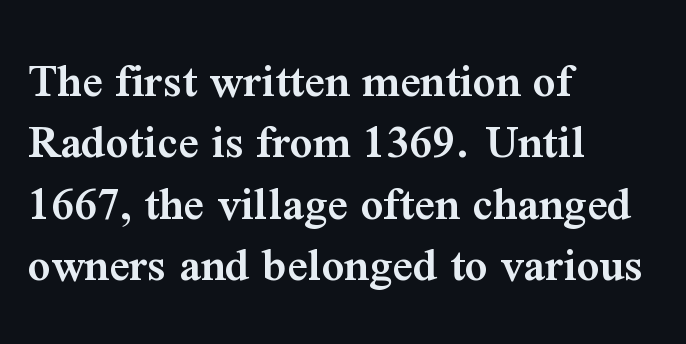
{"serif": "yes", "italic": "no", "bold": "semi", "weight": "semibold", "width": "normal", "stroke_contrast": "medium", "x_height": "medium", "monospaced": "no", "underline": "no", "align": "left", "line_spacing_ratio": 1.23, "letter_spacing": "normal", "letter_spacing_em": 0.0, "glyph_px": 50}
